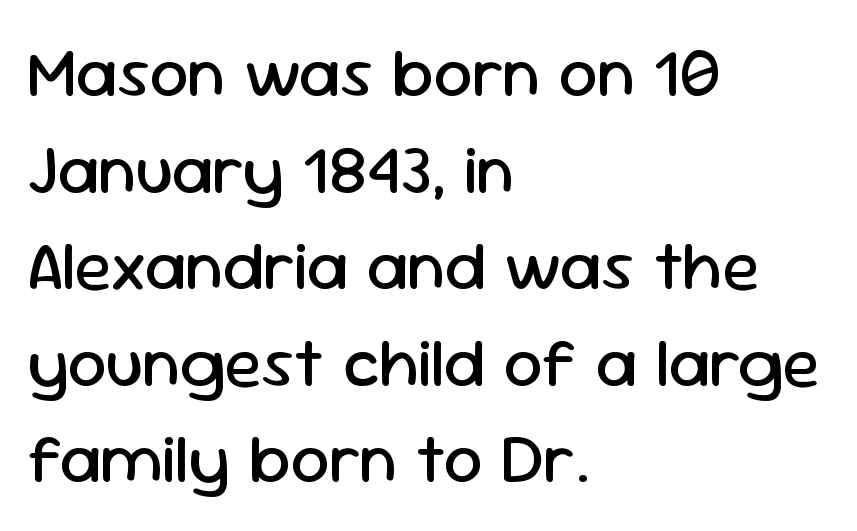
{"serif": "no", "italic": "no", "bold": "no", "weight": "regular", "width": "normal", "stroke_contrast": "low", "x_height": "medium", "monospaced": "no", "underline": "no", "align": "left", "line_spacing": "normal", "line_spacing_ratio": 1.4, "letter_spacing": "normal", "letter_spacing_em": 0.0, "glyph_px": 69}
